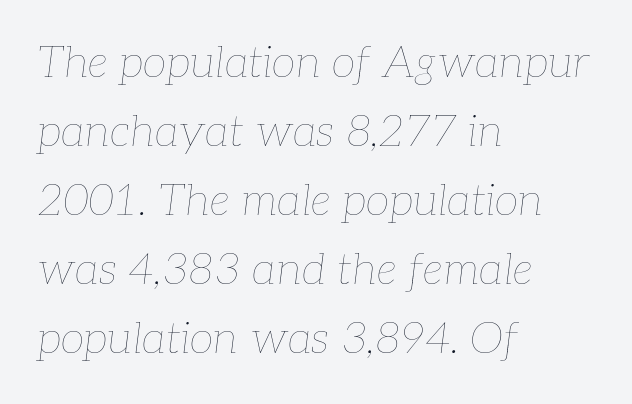
Q: Is the text bold? A: No.
Q: Is the text italic (slanted)? A: Yes, it leans right by about 7 degrees.
Q: Is the text underlined? A: No.
Q: How is the paragraph aligned? A: Left-aligned.
Q: Is the spacing between letters normal or unusually wide? A: Normal.
Q: Is the spacing between lines tight, normal or loose? A: Normal.
Q: Width (condensed, normal, or wide)? A: Normal.
Q: Stroke contrast? A: Low.
Q: x-height? A: Medium.
Q: Monospaced? A: No.
